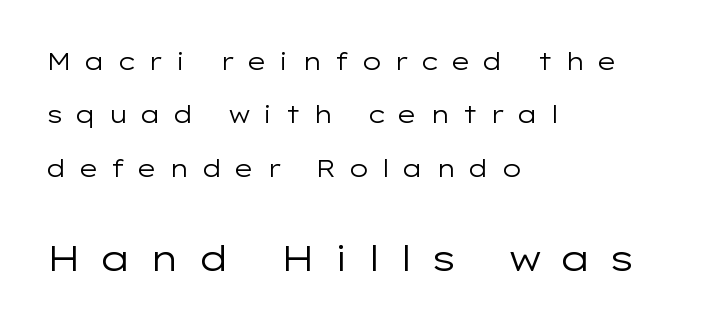
Q: Is the text bold? A: No.
Q: Is the text italic (slanted)? A: No, it is upright.
Q: Is the typeface a serif or a sans-serif typeface? A: Sans-serif.
Q: Is the text underlined? A: No.
Q: How is the paragraph aligned? A: Left-aligned.
Q: Is the spacing between letters normal or unusually wide? A: Unusually wide.
Q: Is the spacing between lines tight, normal or loose? A: Loose.
Q: Which block of text is set in a larger size, the first (top) or the second (bottom)? A: The second (bottom) one.
Q: Width (condensed, normal, or wide)? A: Wide.
Q: Stroke contrast? A: Low.
Q: x-height? A: Medium.
Q: Monospaced? A: No.
